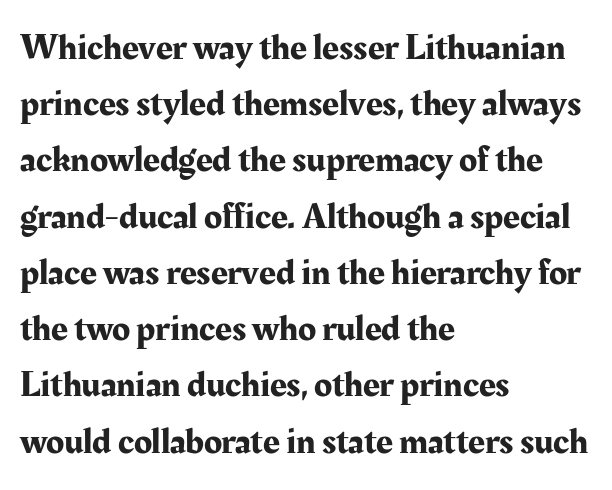
{"serif": "yes", "italic": "no", "width": "normal", "stroke_contrast": "medium", "x_height": "medium", "monospaced": "no", "underline": "no", "align": "left", "line_spacing": "normal", "line_spacing_ratio": 1.52, "letter_spacing": "normal", "letter_spacing_em": 0.0, "glyph_px": 37}
